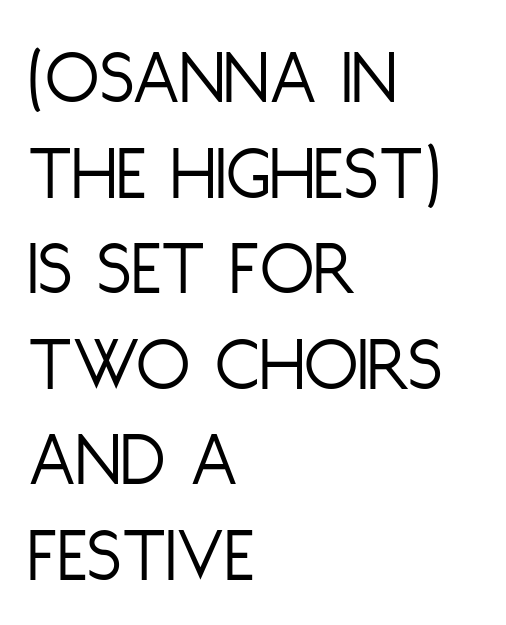
{"serif": "no", "italic": "no", "bold": "no", "weight": "light", "width": "condensed", "stroke_contrast": "low", "x_height": "large", "monospaced": "no", "underline": "no", "align": "left", "line_spacing_ratio": 1.21, "letter_spacing": "normal", "letter_spacing_em": 0.0, "glyph_px": 79}
